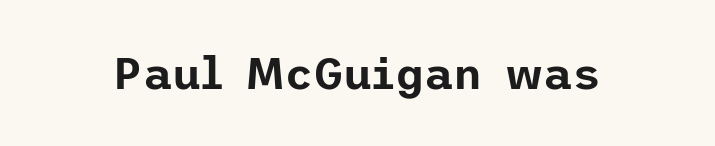
The image shows 45 px sans-serif type, upright; set normal letter spacing, not underlined; low stroke contrast and a medium x-height.
